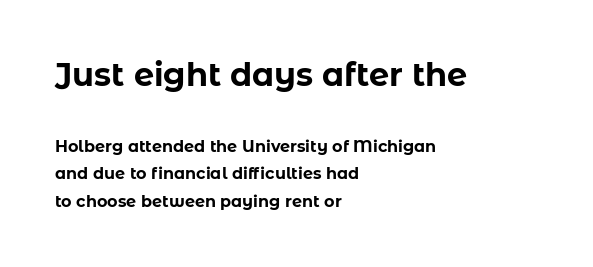
Q: Is the text bold? A: Yes.
Q: Is the text italic (slanted)? A: No, it is upright.
Q: Is the typeface a serif or a sans-serif typeface? A: Sans-serif.
Q: Is the text underlined? A: No.
Q: How is the paragraph aligned? A: Left-aligned.
Q: Is the spacing between letters normal or unusually wide? A: Normal.
Q: Which block of text is set in a larger size, the first (top) or the second (bottom)? A: The first (top) one.
Q: Width (condensed, normal, or wide)? A: Normal.
Q: Stroke contrast? A: Low.
Q: x-height? A: Medium.
Q: Monospaced? A: No.
